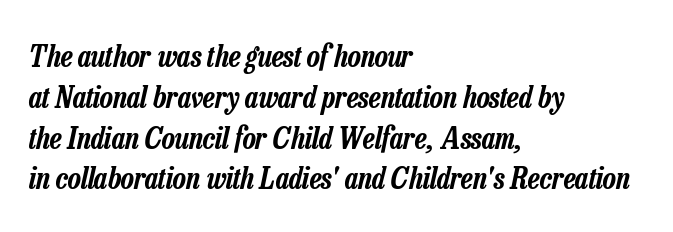
{"italic": "yes", "lean": "right", "slant_degrees": 13, "width": "condensed", "stroke_contrast": "low", "x_height": "medium", "monospaced": "no", "underline": "no", "align": "left", "line_spacing": "normal", "line_spacing_ratio": 1.36, "letter_spacing": "normal", "letter_spacing_em": 0.0, "glyph_px": 30}
